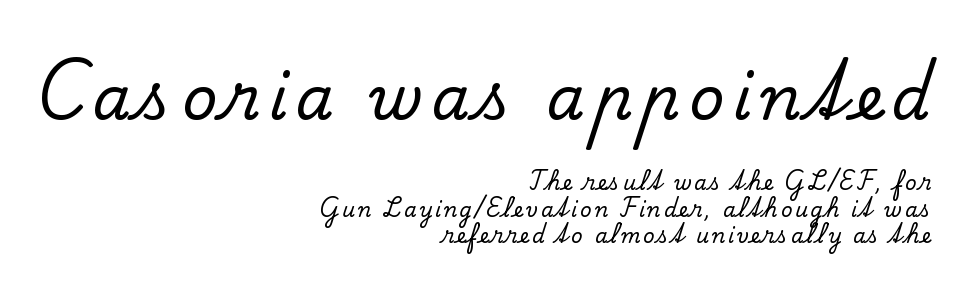
Is this a sans? No — the strokes have serifs. Each line ends at the same right margin while the left side varies. The designer left line spacing at the default. Just letters on the line, the space beneath them empty. Proportional: the letters do not fall into vertical columns.
